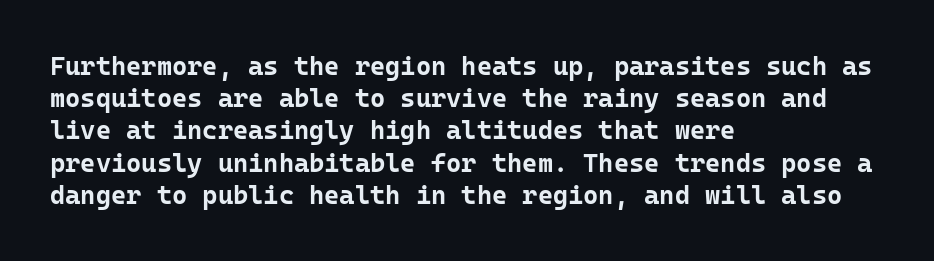
{"italic": "no", "bold": "yes", "underline": "no", "align": "left", "line_spacing_ratio": 1.24, "letter_spacing": "normal", "letter_spacing_em": 0.0, "glyph_px": 26}
